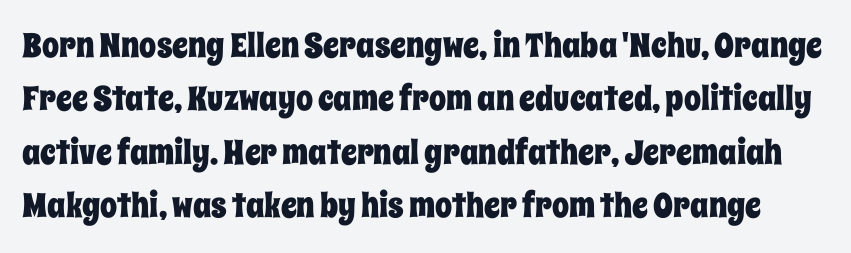
Q: Is the text italic (slanted)? A: No, it is upright.
Q: Is the text underlined? A: No.
Q: Is the spacing between letters normal or unusually wide? A: Normal.
Q: Is the spacing between lines tight, normal or loose? A: Normal.
Q: Width (condensed, normal, or wide)? A: Condensed.
Q: Stroke contrast? A: Low.
Q: x-height? A: Large.
Q: Monospaced? A: No.
